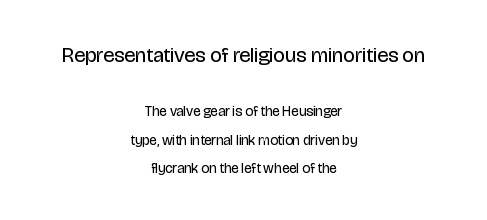
{"italic": "no", "bold": "no", "underline": "no", "align": "center", "line_spacing": "loose", "line_spacing_ratio": 2.05, "letter_spacing": "normal", "letter_spacing_em": 0.0, "larger_block": "first", "size_ratio": 1.5, "glyph_px": 21}
